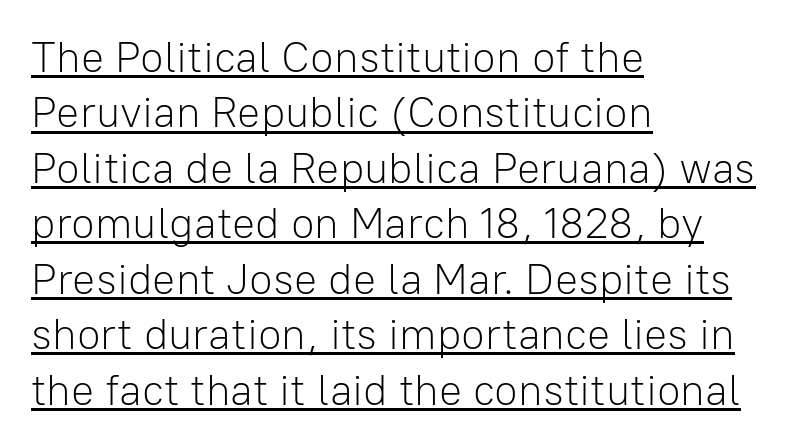
{"serif": "no", "italic": "no", "bold": "no", "weight": "light", "width": "normal", "stroke_contrast": "low", "x_height": "medium", "monospaced": "no", "underline": "yes", "align": "left", "line_spacing": "normal", "line_spacing_ratio": 1.29, "letter_spacing": "normal", "letter_spacing_em": 0.0, "glyph_px": 43}
